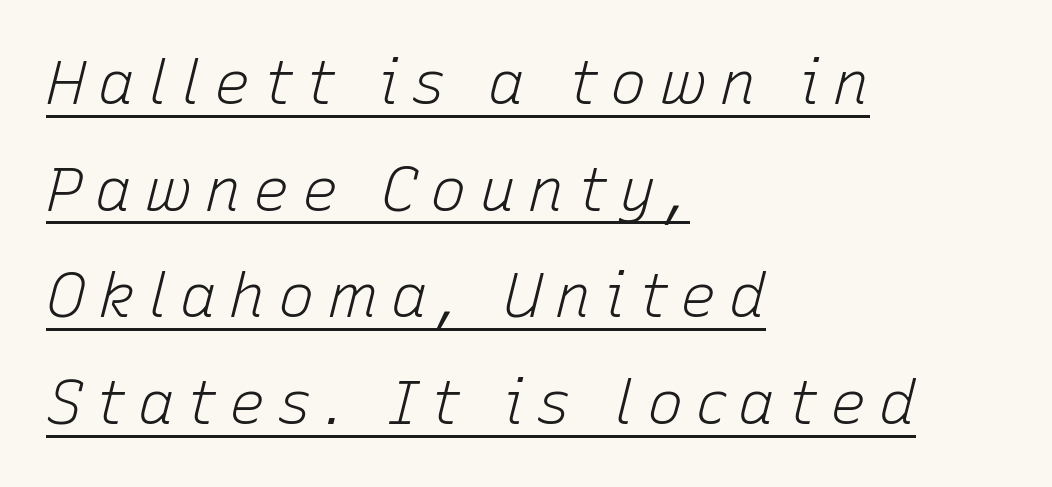
The font's italic variant was chosen for this text. The passage shown has open, widely tracked lettering throughout. Looks like regular typesetting: each glyph gets only the width it needs. Every word sits above its own underline.
